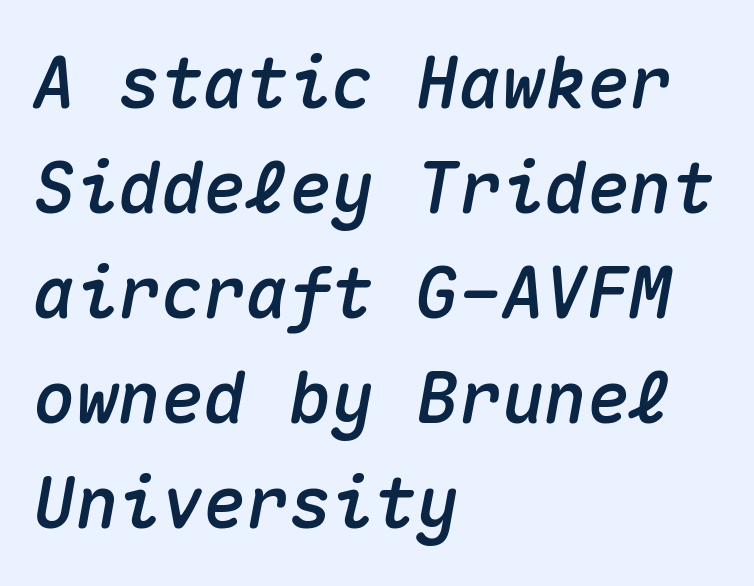
Q: Is the text italic (slanted)? A: Yes, it leans right by about 10 degrees.
Q: Is the text underlined? A: No.
Q: How is the paragraph aligned? A: Left-aligned.
Q: Is the spacing between letters normal or unusually wide? A: Normal.
Q: Is the spacing between lines tight, normal or loose? A: Normal.
Q: Width (condensed, normal, or wide)? A: Normal.
Q: Stroke contrast? A: Medium.
Q: x-height? A: Medium.
Q: Monospaced? A: Yes.
